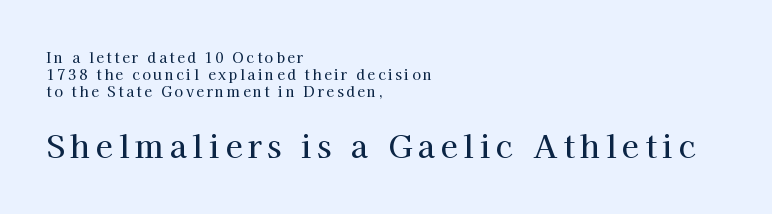
{"serif": "yes", "italic": "no", "width": "normal", "stroke_contrast": "high", "x_height": "medium", "monospaced": "no", "underline": "no", "align": "left", "line_spacing_ratio": 1.22, "larger_block": "second", "size_ratio": 2.21, "glyph_px": 31}
